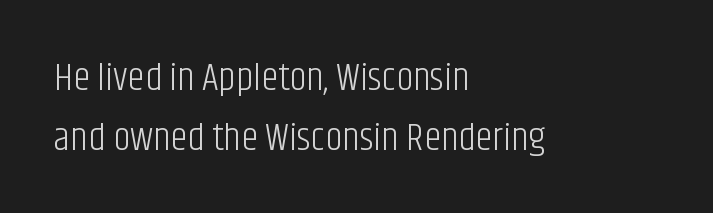
{"serif": "no", "italic": "no", "bold": "no", "weight": "light", "width": "condensed", "stroke_contrast": "low", "x_height": "large", "monospaced": "no", "underline": "no", "align": "left", "line_spacing": "normal", "line_spacing_ratio": 1.53, "letter_spacing": "normal", "letter_spacing_em": 0.0, "glyph_px": 39}
